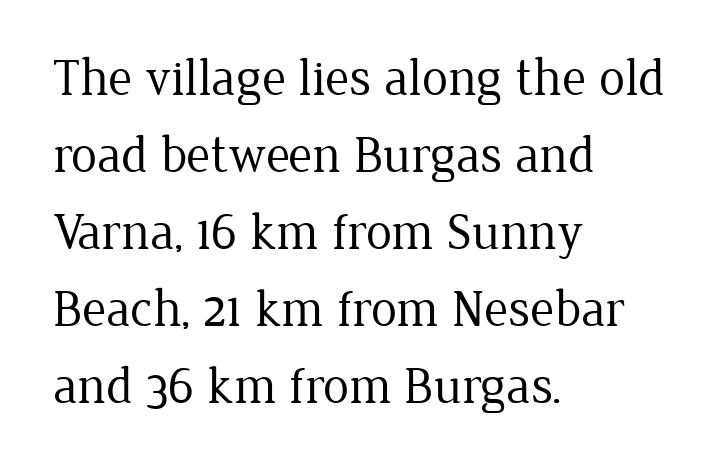
Note: serifs present on the glyphs. A normal amount of white space separates one row of letters from the next. The type is set solid horizontally, with unmodified tracking. Stems here are at most as thick as an everyday book face. Characters remain perfectly vertical along every line. A bare baseline throughout the passage.
